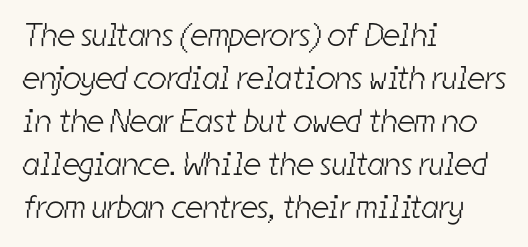
Check under the words: just untouched page. Every row of glyphs begins at an identical x-position on the left. The face looks like a standard text weight, possibly lighter. Looks like regular typesetting: each glyph gets only the width it needs. The designer went with a sans here, leaving each stem footless. Notice how descenders clear the ascenders below comfortably — that's standard leading.
